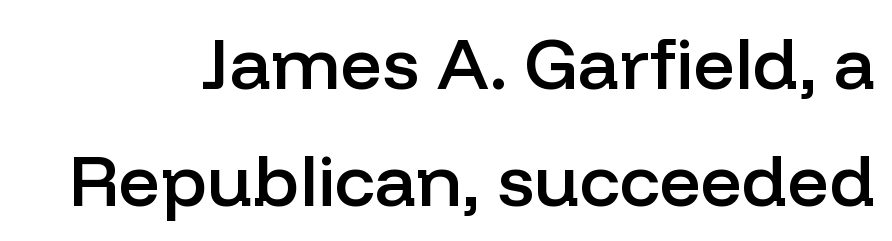
The image shows 73 px semibold sans-serif type, upright; set normal line spacing (1.6x), normal letter spacing, not underlined; low stroke contrast and a medium x-height.
